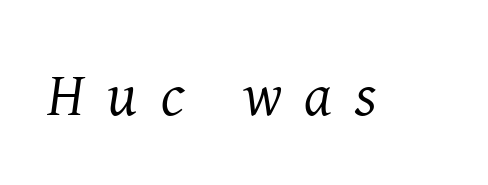
Q: Is the text bold? A: No.
Q: Is the text italic (slanted)? A: Yes, it leans right by about 8 degrees.
Q: Is the typeface a serif or a sans-serif typeface? A: Serif.
Q: Is the text underlined? A: No.
Q: Is the spacing between letters normal or unusually wide? A: Unusually wide.
Q: Width (condensed, normal, or wide)? A: Normal.
Q: Stroke contrast? A: Medium.
Q: x-height? A: Medium.
Q: Monospaced? A: No.
